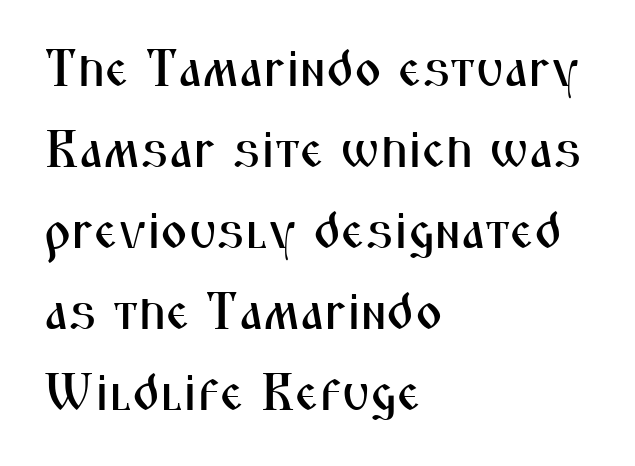
Q: Is the text italic (slanted)? A: No, it is upright.
Q: Is the typeface a serif or a sans-serif typeface? A: Sans-serif.
Q: Is the text underlined? A: No.
Q: How is the paragraph aligned? A: Left-aligned.
Q: Is the spacing between letters normal or unusually wide? A: Normal.
Q: Is the spacing between lines tight, normal or loose? A: Normal.
Q: Width (condensed, normal, or wide)? A: Condensed.
Q: Stroke contrast? A: Medium.
Q: x-height? A: Medium.
Q: Monospaced? A: No.
